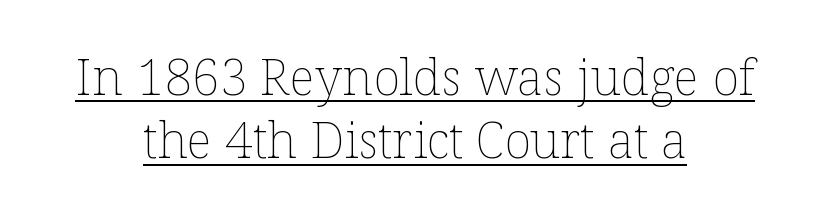
Q: Is the text bold? A: No.
Q: Is the text italic (slanted)? A: No, it is upright.
Q: Is the text underlined? A: Yes.
Q: How is the paragraph aligned? A: Centered.
Q: Is the spacing between letters normal or unusually wide? A: Normal.
Q: Is the spacing between lines tight, normal or loose? A: Normal.
Q: Width (condensed, normal, or wide)? A: Normal.
Q: Stroke contrast? A: Low.
Q: x-height? A: Medium.
Q: Monospaced? A: No.
